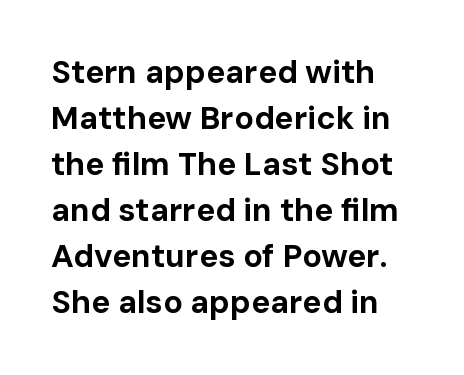
The image shows 32 px bold sans-serif type, upright; set left-aligned, normal line spacing (1.44x), normal letter spacing, not underlined; low stroke contrast and a medium x-height.
